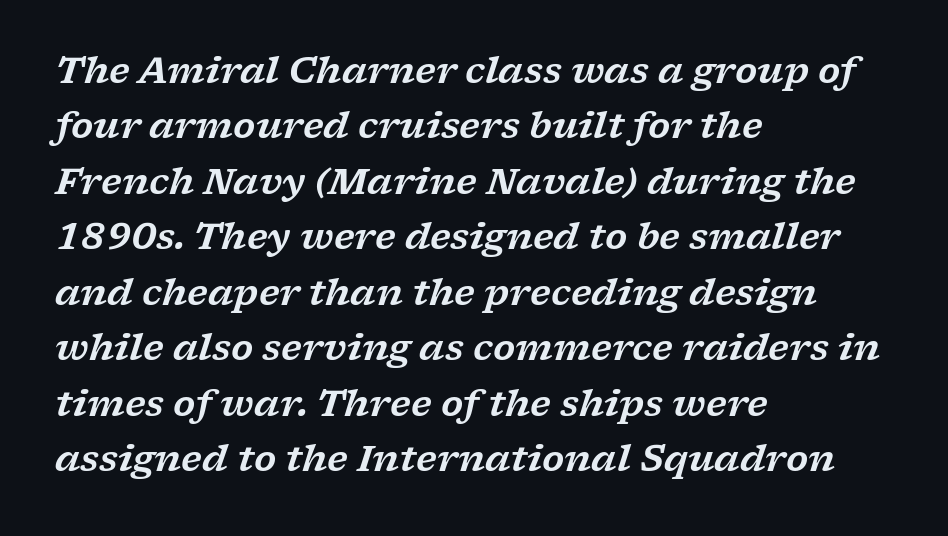
{"serif": "yes", "italic": "yes", "lean": "right", "slant_degrees": 17, "width": "wide", "stroke_contrast": "low", "x_height": "medium", "monospaced": "no", "underline": "no", "align": "left", "line_spacing": "normal", "line_spacing_ratio": 1.54, "letter_spacing": "normal", "letter_spacing_em": 0.0, "glyph_px": 36}
